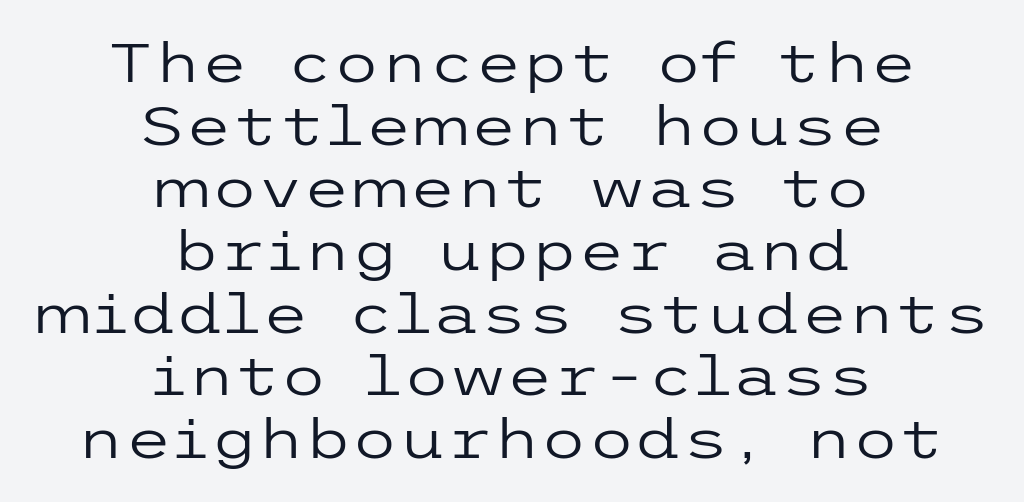
Q: Is the text bold? A: No.
Q: Is the text italic (slanted)? A: No, it is upright.
Q: Is the typeface a serif or a sans-serif typeface? A: Sans-serif.
Q: Is the text underlined? A: No.
Q: How is the paragraph aligned? A: Centered.
Q: Is the spacing between letters normal or unusually wide? A: Normal.
Q: Width (condensed, normal, or wide)? A: Wide.
Q: Stroke contrast? A: Low.
Q: x-height? A: Medium.
